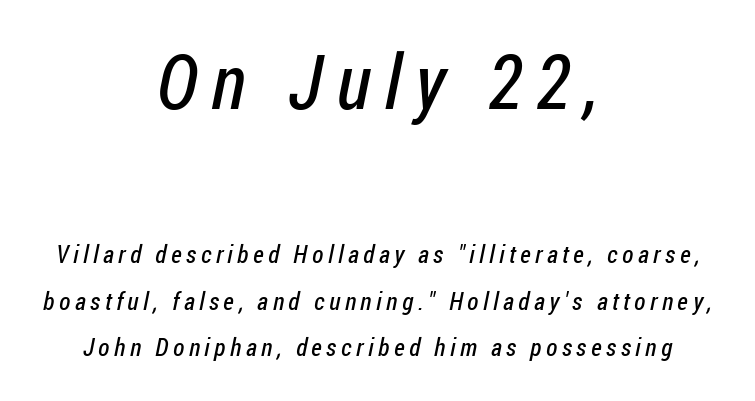
Q: Is the text bold? A: No.
Q: Is the typeface a serif or a sans-serif typeface? A: Sans-serif.
Q: Is the text underlined? A: No.
Q: How is the paragraph aligned? A: Centered.
Q: Which block of text is set in a larger size, the first (top) or the second (bottom)? A: The first (top) one.
Q: Width (condensed, normal, or wide)? A: Condensed.
Q: Stroke contrast? A: Low.
Q: x-height? A: Medium.
Q: Monospaced? A: No.
